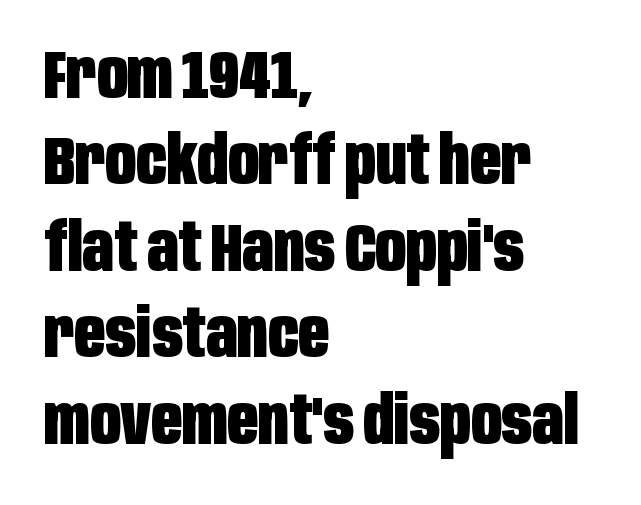
You could call the tracking neutral — neither tight nor loose. One glance says typical: line gaps are just what's usual. In terms of letterform style, serifs are entirely absent. Left-aligned paragraph, ragged on the right. Honestly, there is no underline to notice here at all. The font is running at its bold setting.
